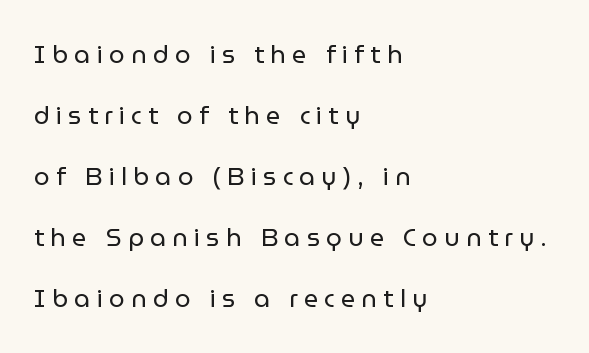
Q: Is the text bold? A: No.
Q: Is the text italic (slanted)? A: No, it is upright.
Q: Is the text underlined? A: No.
Q: How is the paragraph aligned? A: Left-aligned.
Q: Is the spacing between letters normal or unusually wide? A: Unusually wide.
Q: Is the spacing between lines tight, normal or loose? A: Loose.
